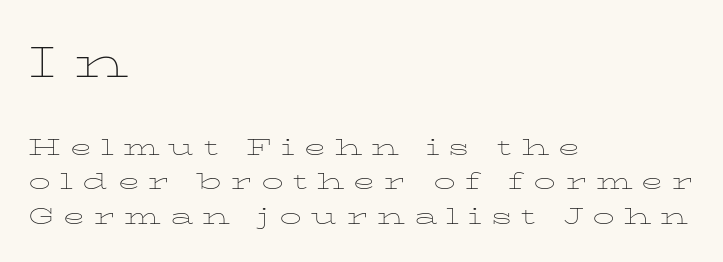
The image shows 43 px thin, wide serif type, upright; set left-aligned, normal line spacing (1.57x), unusually wide letter spacing (+0.41 em), not underlined; the first (top) block is 1.95x larger; low stroke contrast and a medium x-height.
